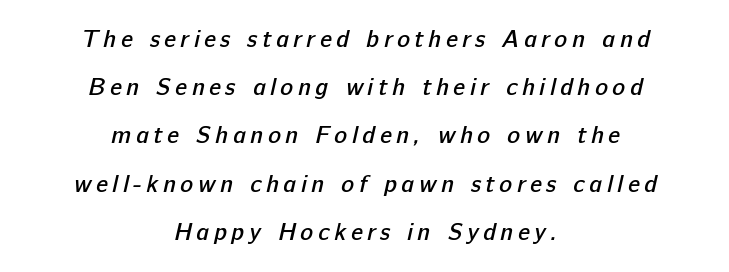
{"bold": "semi", "underline": "no", "align": "center", "line_spacing": "loose", "line_spacing_ratio": 2.01, "glyph_px": 24}
